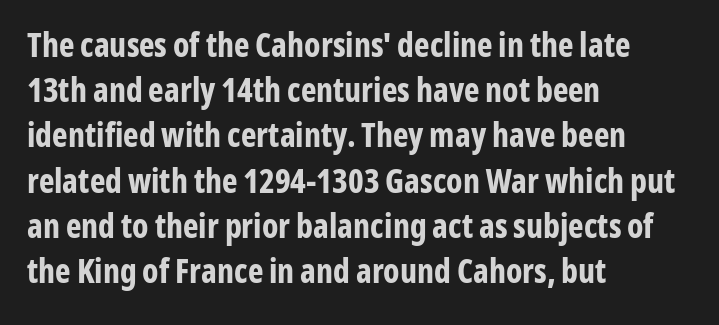
The image shows 33 px bold, condensed sans-serif type, upright; set left-aligned, normal line spacing (1.37x), normal letter spacing, not underlined; low stroke contrast and a medium x-height.
